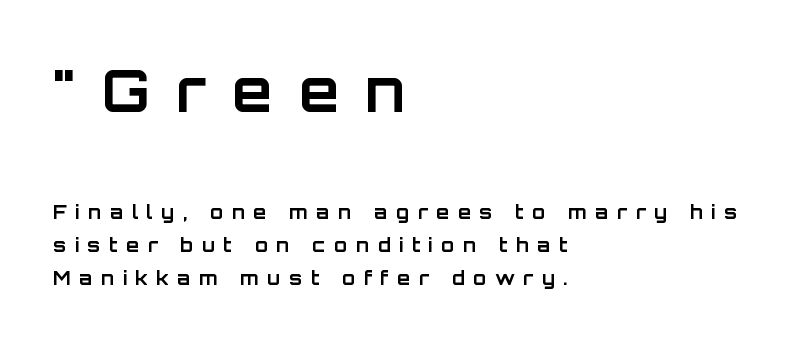
Compared with typical body copy, the letter spacing here is much looser. The letters carry no serifs — their stems end cleanly without finishing strokes. Large over small — that's the arrangement of the two blocks here. The face used here is proportionally spaced, like ordinary book or web type.
